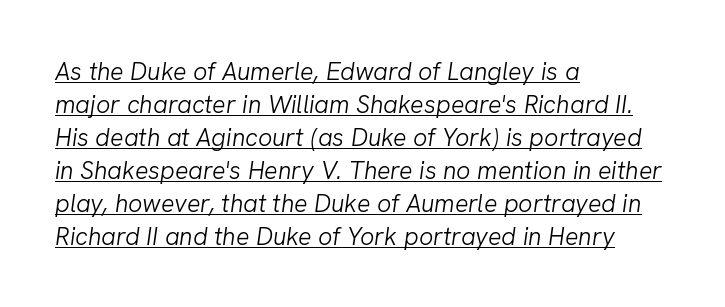
{"italic": "yes", "lean": "right", "slant_degrees": 8, "bold": "no", "underline": "yes", "align": "left", "line_spacing": "normal", "line_spacing_ratio": 1.32, "letter_spacing": "normal", "letter_spacing_em": 0.0, "glyph_px": 25}
